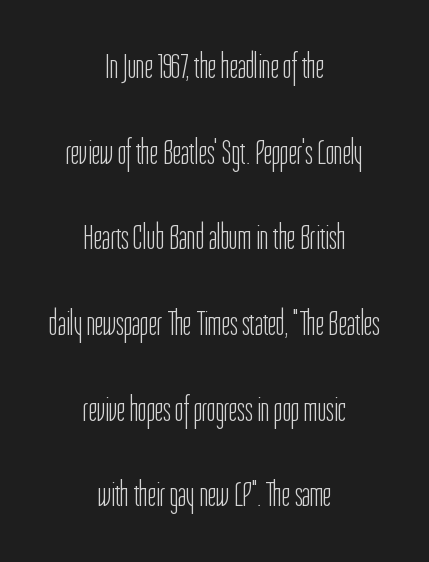
{"serif": "no", "italic": "no", "bold": "no", "weight": "light", "width": "condensed", "stroke_contrast": "low", "x_height": "medium", "monospaced": "no", "underline": "no", "align": "center", "line_spacing": "loose", "line_spacing_ratio": 2.38, "letter_spacing": "normal", "letter_spacing_em": 0.0, "glyph_px": 36}
